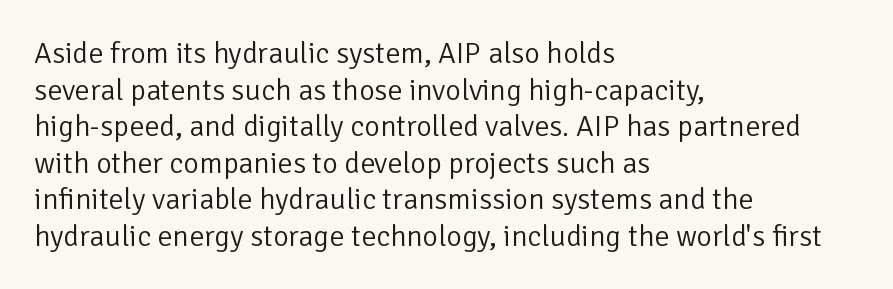
Classification — sans serif. Each letter keeps its own natural width here, so spacing adapts to shape. Check under the words: just untouched page. Observe the ordinary spacing: letters are neighbours, not strangers. This sample uses an upright cut, with every glyph sitting square on the baseline.
